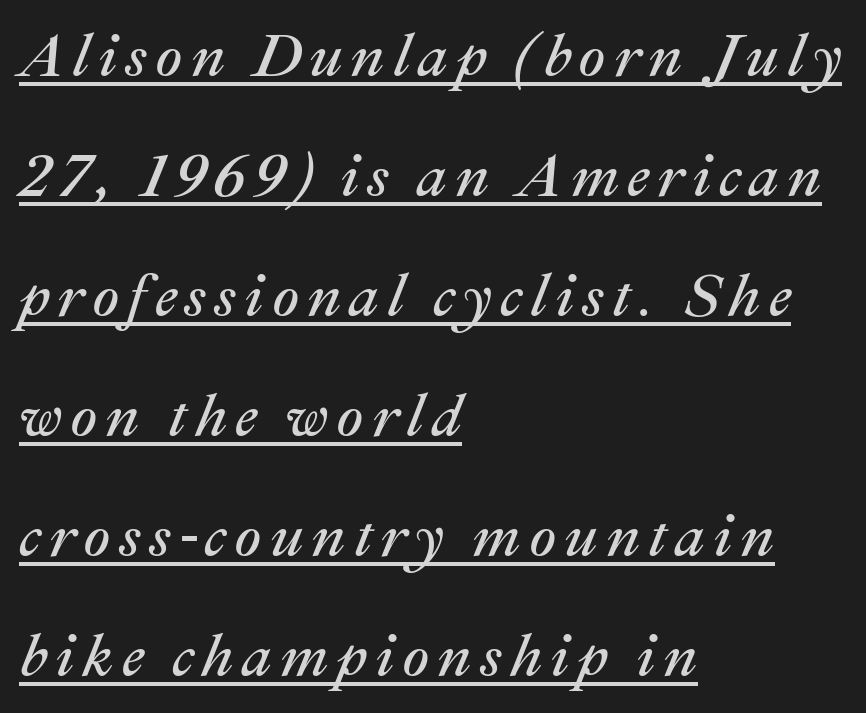
{"italic": "yes", "lean": "right", "slant_degrees": 22, "bold": "no", "weight": "regular", "width": "normal", "stroke_contrast": "medium", "x_height": "medium", "monospaced": "no", "underline": "yes", "align": "left", "line_spacing": "loose", "line_spacing_ratio": 2.0, "glyph_px": 60}
